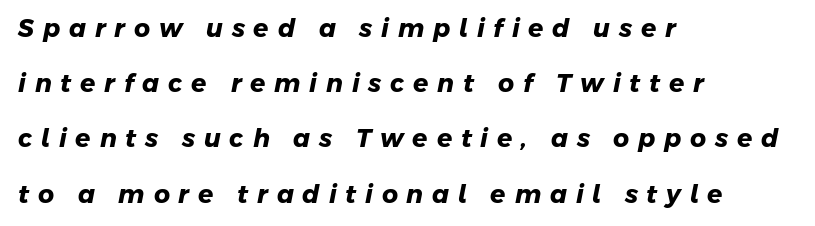
The strip under each line holds only bare page. Reading down the column, the eye jumps a long way to each next line. Caption: expanded tracking, letters set apart. Plenty of ink on the page — the face is bold. Casual observation: everything's shoved over to the left.
